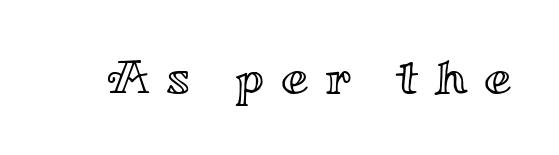
Q: Is the text italic (slanted)? A: No, it is upright.
Q: Is the text underlined? A: No.
Q: Is the spacing between letters normal or unusually wide? A: Unusually wide.
Q: Width (condensed, normal, or wide)? A: Wide.
Q: x-height? A: Small.
Q: Monospaced? A: No.
